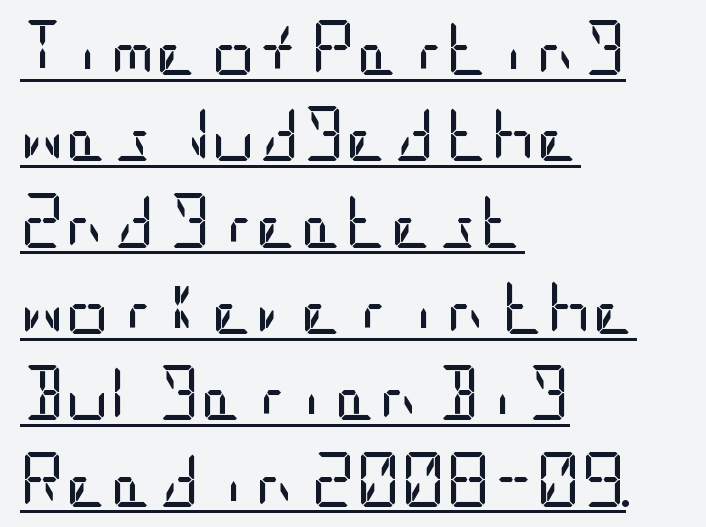
Q: Is the text bold? A: No.
Q: Is the text italic (slanted)? A: No, it is upright.
Q: Is the typeface a serif or a sans-serif typeface? A: Sans-serif.
Q: Is the text underlined? A: Yes.
Q: How is the paragraph aligned? A: Left-aligned.
Q: Is the spacing between letters normal or unusually wide? A: Normal.
Q: Is the spacing between lines tight, normal or loose? A: Normal.
Q: Width (condensed, normal, or wide)? A: Condensed.
Q: Stroke contrast? A: Low.
Q: x-height? A: Large.
